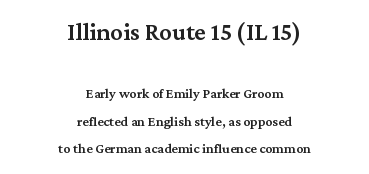
{"italic": "no", "bold": "semi", "underline": "no", "align": "center", "line_spacing": "loose", "line_spacing_ratio": 1.94, "letter_spacing": "normal", "letter_spacing_em": 0.0, "larger_block": "first", "size_ratio": 1.79, "glyph_px": 25}
